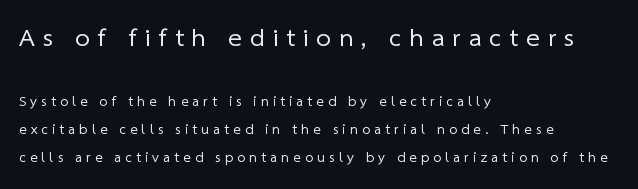
No extra ink here — the face is not bold. Successive baselines arrive slowly, with a big drop between each. Character size in the leading block exceeds that of the trailing block. The glyphs are unaccompanied by any horizontal stroke below them.
